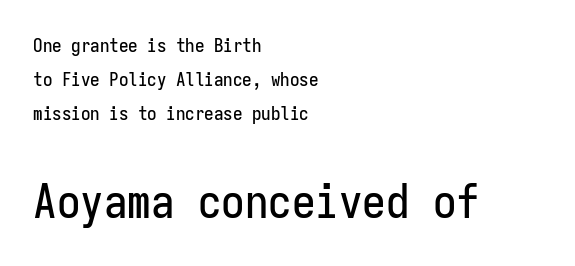
The image shows 47 px condensed sans-serif type, upright, monospaced; set left-aligned, line spacing 1.78x, normal letter spacing, not underlined; the second (bottom) block is 2.47x larger; low stroke contrast and a medium x-height.
